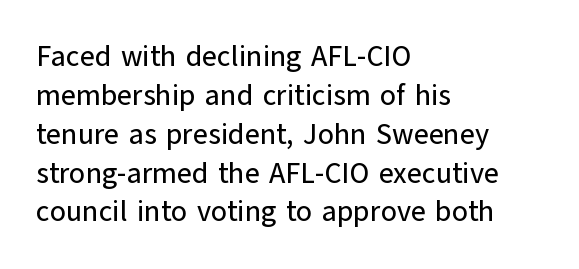
The letters stand upright; this is a roman face. Between one letter and the next there's only the usual sliver of space. Each row of text sits above clean, open space. The glyphs in this specimen are sans serif. The block of text has a typical density, with ordinary space between rows. This sample has the flowing, uneven cadence of proportional lettering.
